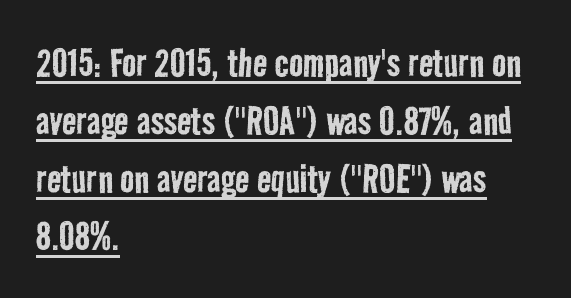
The image shows 47 px regular-weight, condensed sans-serif type; set left-aligned, line spacing 1.23x, normal letter spacing, underlined; low stroke contrast and a medium x-height.
